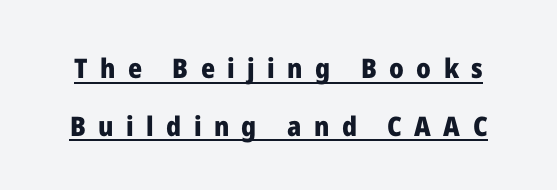
{"italic": "no", "bold": "yes", "underline": "yes", "line_spacing": "loose", "line_spacing_ratio": 2.13, "letter_spacing": "wide", "letter_spacing_em": 0.46, "glyph_px": 27}
